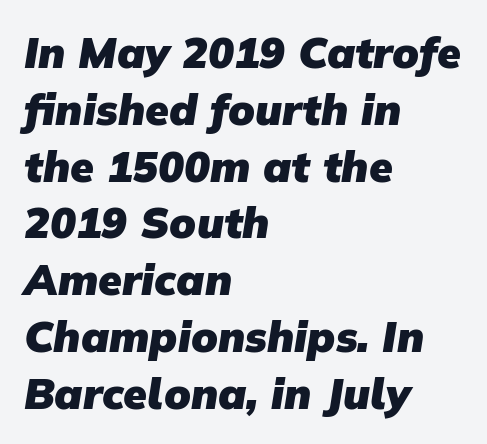
The image shows 43 px heavy sans-serif type; set left-aligned, normal line spacing (1.32x), normal letter spacing, not underlined; low stroke contrast and a medium x-height.
